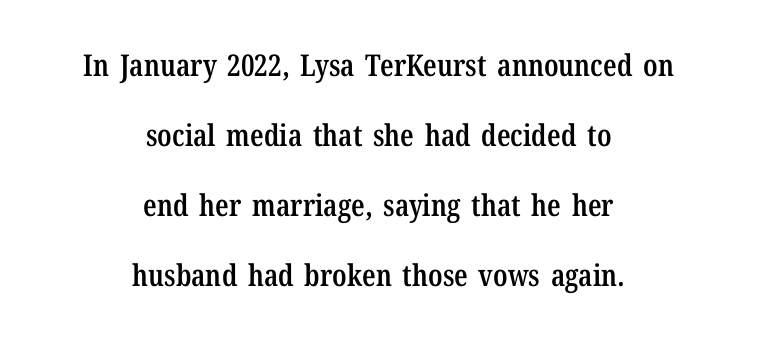
{"serif": "yes", "italic": "no", "bold": "semi", "weight": "semibold", "width": "condensed", "stroke_contrast": "low", "x_height": "medium", "monospaced": "no", "underline": "no", "align": "center", "line_spacing": "loose", "line_spacing_ratio": 2.33, "letter_spacing": "normal", "letter_spacing_em": 0.0, "glyph_px": 30}
